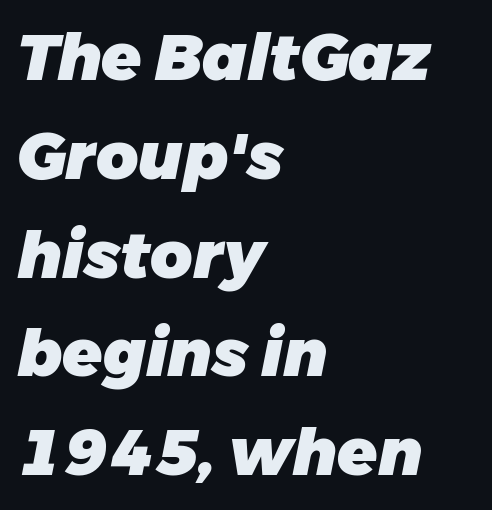
The image shows 65 px heavy type, italic (leaning right); set left-aligned, normal line spacing (1.52x), normal letter spacing, not underlined; low stroke contrast and a medium x-height.
